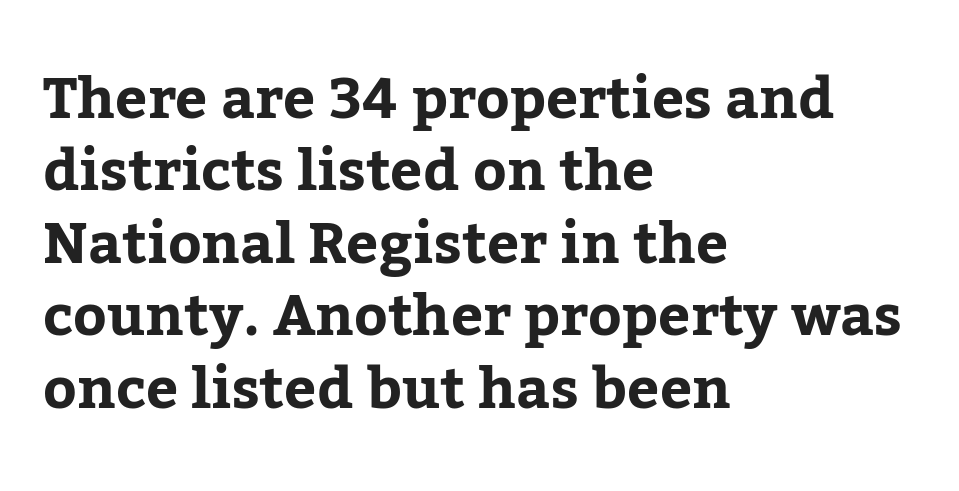
Q: Is the text italic (slanted)? A: No, it is upright.
Q: Is the typeface a serif or a sans-serif typeface? A: Serif.
Q: Is the text underlined? A: No.
Q: How is the paragraph aligned? A: Left-aligned.
Q: Is the spacing between letters normal or unusually wide? A: Normal.
Q: Is the spacing between lines tight, normal or loose? A: Normal.
Q: Width (condensed, normal, or wide)? A: Normal.
Q: Stroke contrast? A: Low.
Q: x-height? A: Medium.
Q: Monospaced? A: No.
